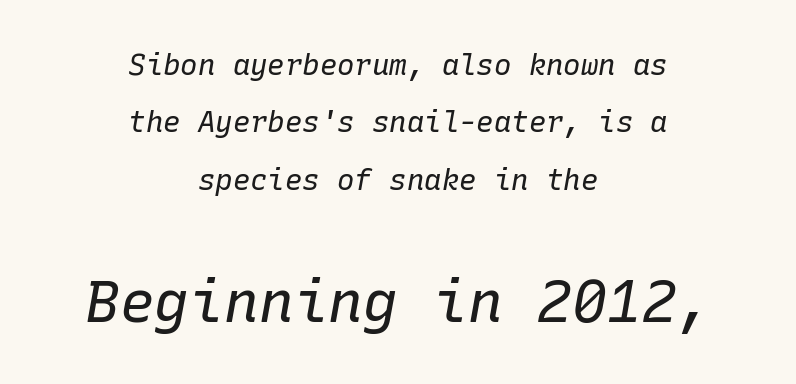
Q: Is the text bold? A: No.
Q: Is the text italic (slanted)? A: Yes, it leans right by about 10 degrees.
Q: Is the text underlined? A: No.
Q: How is the paragraph aligned? A: Centered.
Q: Is the spacing between letters normal or unusually wide? A: Normal.
Q: Is the spacing between lines tight, normal or loose? A: Loose.
Q: Which block of text is set in a larger size, the first (top) or the second (bottom)? A: The second (bottom) one.
Q: Width (condensed, normal, or wide)? A: Normal.
Q: Stroke contrast? A: Low.
Q: x-height? A: Medium.
Q: Monospaced? A: Yes.
